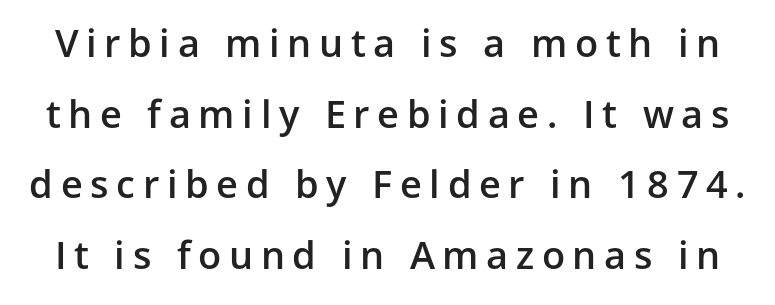
The image shows 38 px semibold sans-serif type, upright; set line spacing 1.86x, unusually wide letter spacing (+0.2 em), not underlined; low stroke contrast and a medium x-height.
